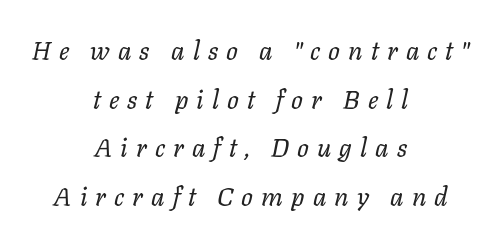
Q: Is the text bold? A: No.
Q: Is the text italic (slanted)? A: Yes, it leans right by about 11 degrees.
Q: Is the text underlined? A: No.
Q: How is the paragraph aligned? A: Centered.
Q: Is the spacing between letters normal or unusually wide? A: Unusually wide.
